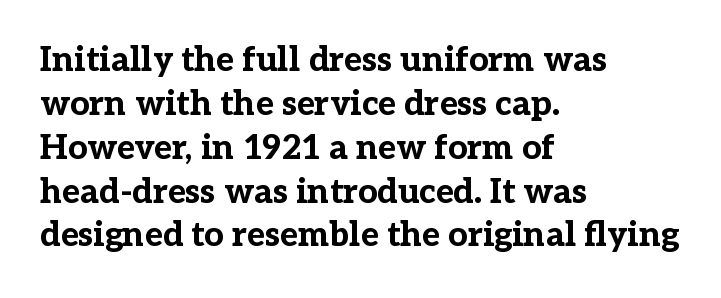
{"serif": "yes", "italic": "no", "bold": "yes", "weight": "bold", "width": "normal", "stroke_contrast": "low", "x_height": "medium", "monospaced": "no", "underline": "no", "align": "left", "line_spacing": "normal", "line_spacing_ratio": 1.29, "letter_spacing": "normal", "letter_spacing_em": 0.0, "glyph_px": 34}
